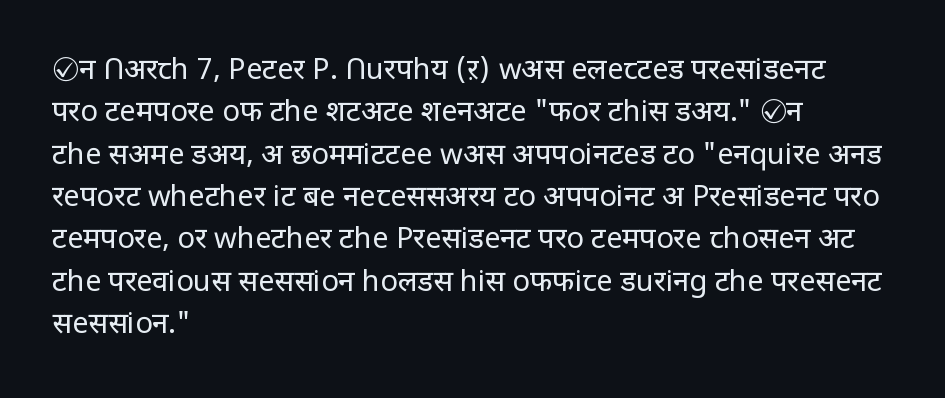
Standard letterfit; no display-style spreading of the glyphs. Compared with a centered layout, this one pins lines to the left instead. Style check: upright. The letters look calm and open, with moderate or lighter stems. Underlining? Definitely not there.
